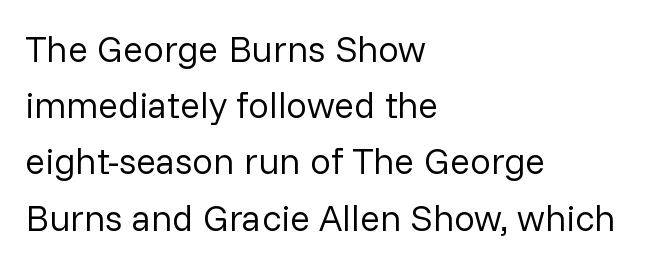
Casual observation: everything's shoved over to the left. A clean baseline with only descenders dipping below it. These lines are rendered in a variable-pitch font. The type is set solid horizontally, with unmodified tracking.
